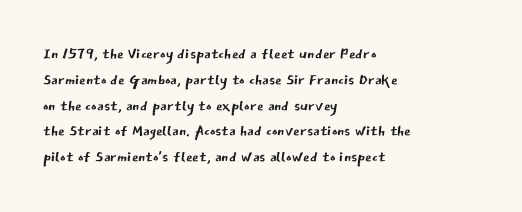
Q: Is the text bold? A: No.
Q: Is the text italic (slanted)? A: No, it is upright.
Q: Is the text underlined? A: No.
Q: How is the paragraph aligned? A: Left-aligned.
Q: Is the spacing between letters normal or unusually wide? A: Normal.
